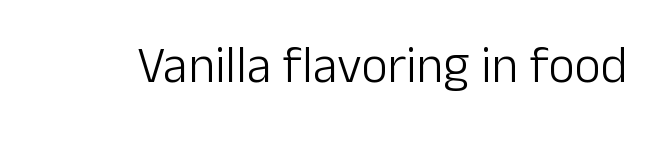
Q: Is the text bold? A: No.
Q: Is the text italic (slanted)? A: No, it is upright.
Q: Is the typeface a serif or a sans-serif typeface? A: Sans-serif.
Q: Is the text underlined? A: No.
Q: Is the spacing between letters normal or unusually wide? A: Normal.
Q: Width (condensed, normal, or wide)? A: Normal.
Q: Stroke contrast? A: Low.
Q: x-height? A: Medium.
Q: Monospaced? A: No.
